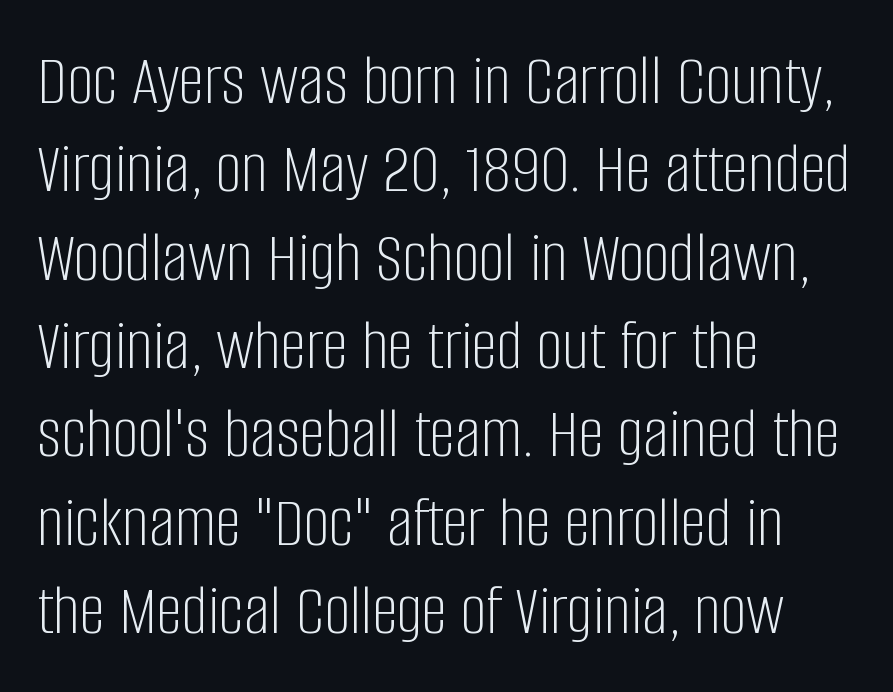
{"serif": "no", "italic": "no", "bold": "no", "weight": "light", "width": "condensed", "stroke_contrast": "low", "x_height": "large", "monospaced": "no", "underline": "no", "align": "left", "line_spacing_ratio": 1.21, "letter_spacing": "normal", "letter_spacing_em": 0.0, "glyph_px": 73}
